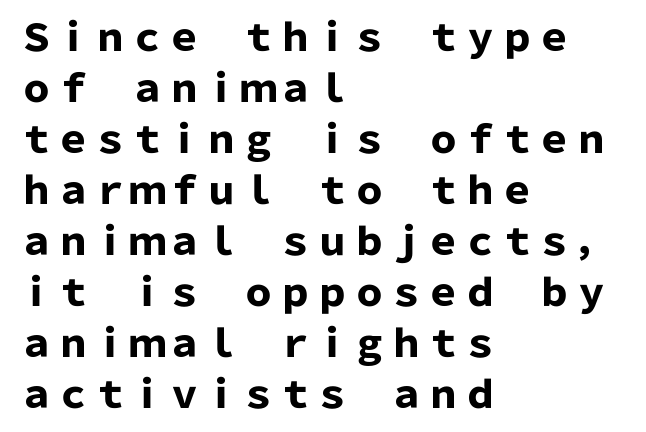
Q: Is the text bold? A: Yes.
Q: Is the text italic (slanted)? A: No, it is upright.
Q: Is the typeface a serif or a sans-serif typeface? A: Sans-serif.
Q: Is the text underlined? A: No.
Q: How is the paragraph aligned? A: Left-aligned.
Q: Is the spacing between letters normal or unusually wide? A: Normal.
Q: Is the spacing between lines tight, normal or loose? A: Normal.
Q: Width (condensed, normal, or wide)? A: Normal.
Q: Stroke contrast? A: Low.
Q: x-height? A: Medium.
Q: Monospaced? A: No.
